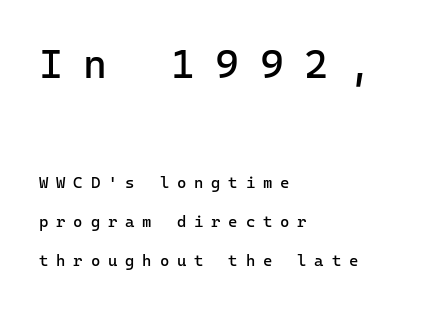
The image shows 41 px regular-weight sans-serif type, upright, monospaced; set left-aligned, loose line spacing (2.46x), unusually wide letter spacing (+0.49 em), not underlined; the first (top) block is 2.56x larger; low stroke contrast and a medium x-height.
